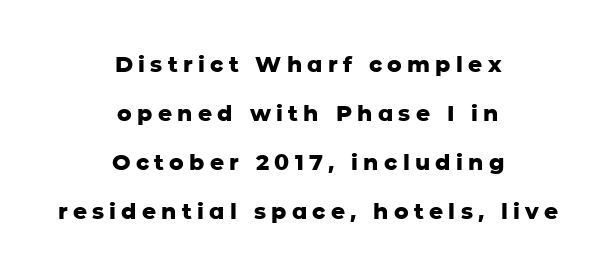
Leading: increased. Descender tails drop into unmarked territory. In terms of weight, the rendering is a true, heavy bold. Letter spacing: wide. Rendered with straight, roman letterforms.
